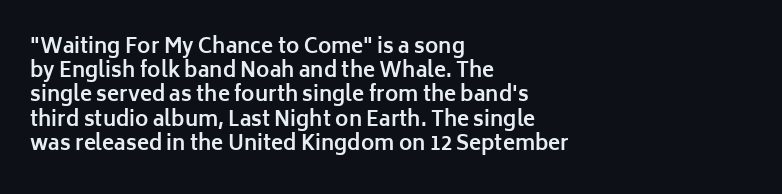
Q: Is the text bold? A: Yes.
Q: Is the text italic (slanted)? A: No, it is upright.
Q: Is the text underlined? A: No.
Q: How is the paragraph aligned? A: Left-aligned.
Q: Is the spacing between letters normal or unusually wide? A: Normal.
